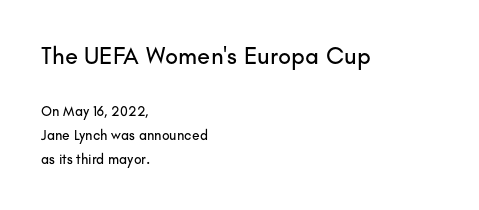
The image shows 24 px text type, upright; set left-aligned, line spacing 1.73x, normal letter spacing, not underlined; the first (top) block is 1.71x larger.
